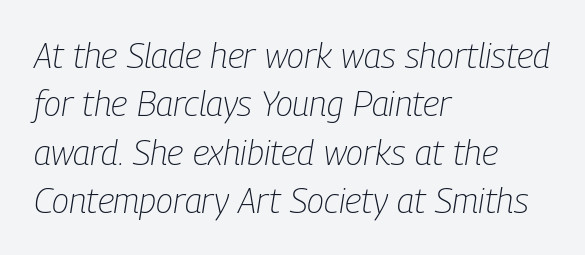
The image shows 35 px light, condensed type, italic (leaning right); set left-aligned, normal line spacing (1.38x), normal letter spacing, not underlined; low stroke contrast and a medium x-height.
